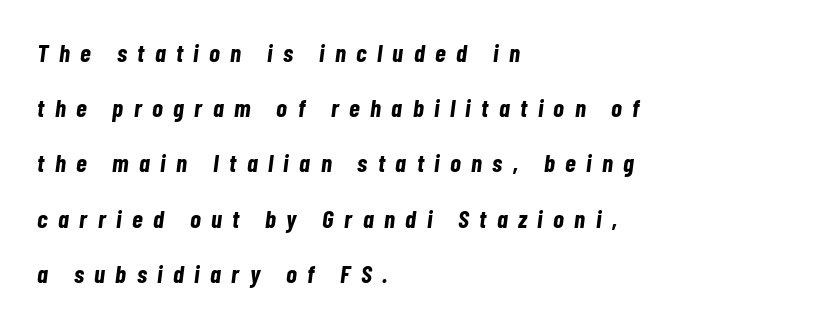
{"italic": "yes", "lean": "right", "slant_degrees": 7, "bold": "yes", "underline": "no", "align": "left", "line_spacing": "loose", "line_spacing_ratio": 2.21, "letter_spacing": "wide", "letter_spacing_em": 0.42, "glyph_px": 25}
